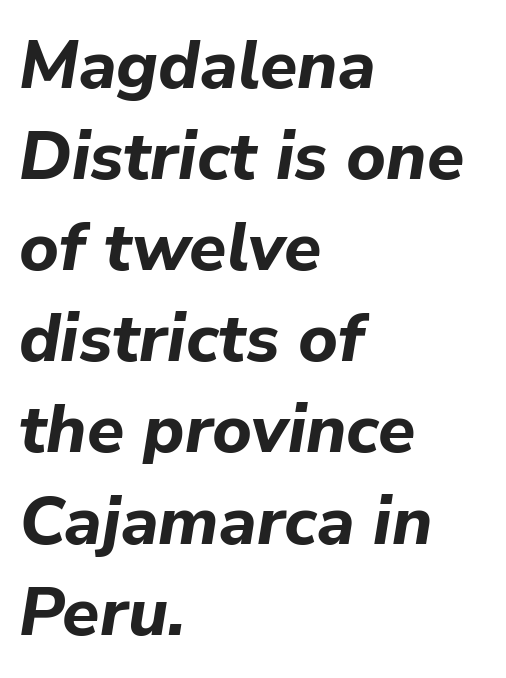
The image shows 68 px bold type, italic (leaning right); set left-aligned, normal line spacing (1.34x), normal letter spacing, not underlined; low stroke contrast and a medium x-height.
